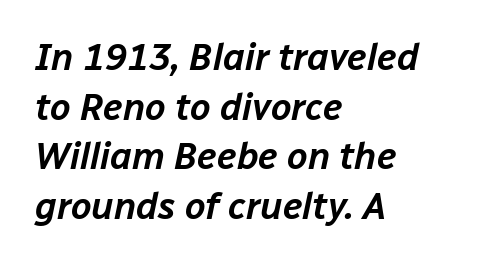
{"italic": "yes", "lean": "right", "slant_degrees": 12, "width": "normal", "stroke_contrast": "low", "x_height": "medium", "monospaced": "no", "underline": "no", "align": "left", "line_spacing": "normal", "line_spacing_ratio": 1.34, "letter_spacing": "normal", "letter_spacing_em": 0.0, "glyph_px": 37}
